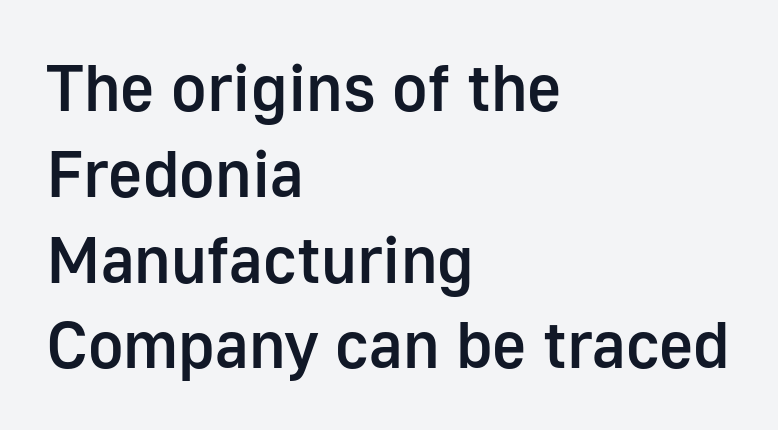
The image shows 66 px semibold sans-serif type, upright; set left-aligned, normal line spacing (1.3x), normal letter spacing, not underlined; low stroke contrast and a medium x-height.
